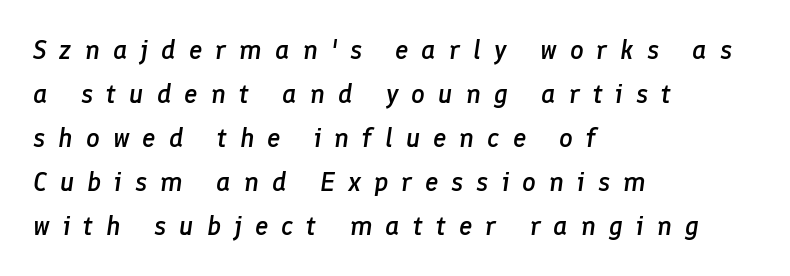
Emphasis by weight is partial: semibold. Only glyphs here, with clear space below each row. The gaps between neighbouring characters are conspicuously large. Regular leading.
